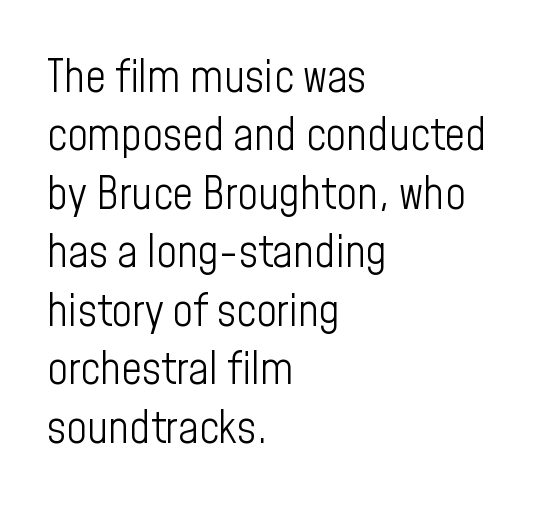
Q: Is the text bold? A: No.
Q: Is the text italic (slanted)? A: No, it is upright.
Q: Is the typeface a serif or a sans-serif typeface? A: Sans-serif.
Q: Is the text underlined? A: No.
Q: How is the paragraph aligned? A: Left-aligned.
Q: Is the spacing between letters normal or unusually wide? A: Normal.
Q: Is the spacing between lines tight, normal or loose? A: Normal.
Q: Width (condensed, normal, or wide)? A: Condensed.
Q: Stroke contrast? A: Low.
Q: x-height? A: Medium.
Q: Monospaced? A: No.
